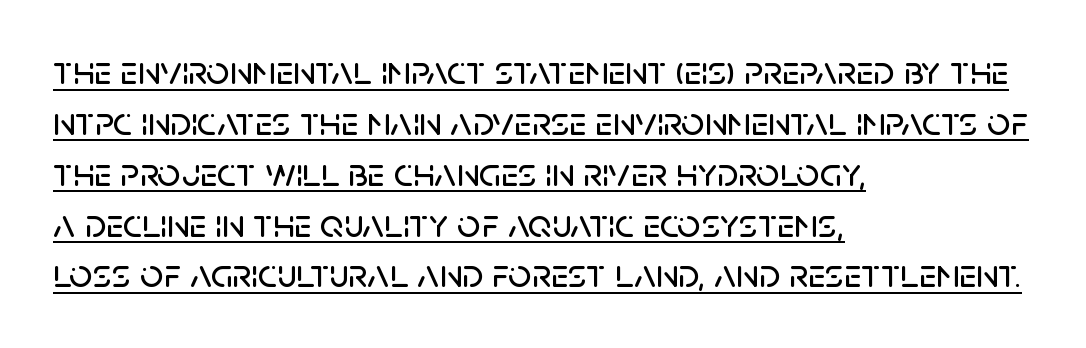
The image shows 41 px sans-serif type, upright; set left-aligned, line spacing 1.24x, normal letter spacing, underlined; low stroke contrast and a large x-height.
